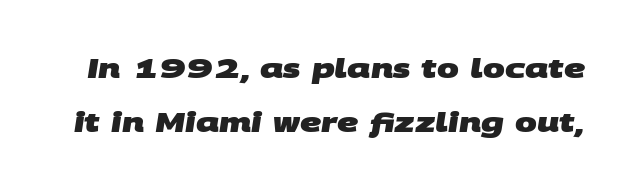
The image shows 26 px bold type; set loose line spacing (2.06x), normal letter spacing, not underlined.
